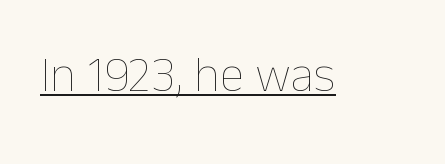
Glyph-to-glyph distance matches everyday printed text. A typesetter would call this proportional, since set widths differ per character. Underlining? Definitely there. Tall strokes in this sample are plumb rather than angled. On a weight scale, this lands at 450 or below.
